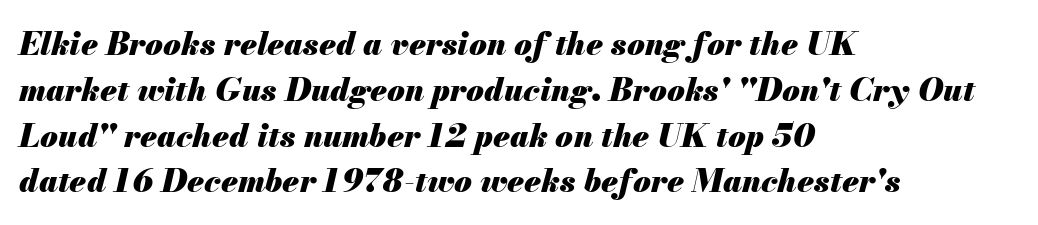
Regarding leading, the lines here are spaced in the standard way. These lines carry a lot of weight — the face is fully bold. The text carries the slant typical of an italic or oblique font. Has an underline been added? It has not. Each letter keeps its own natural width here, so spacing adapts to shape.
